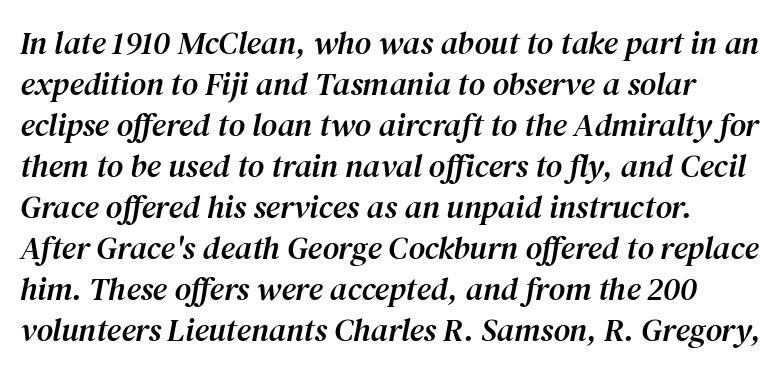
Would a proofreader flag this as italicized? Yes. This rendering features lettering with no underline. You could not count columns in this text — the font is proportionally spaced. Serifs: yes, visible at the terminals of the letterforms. The passage shown has conventional tracking throughout.
